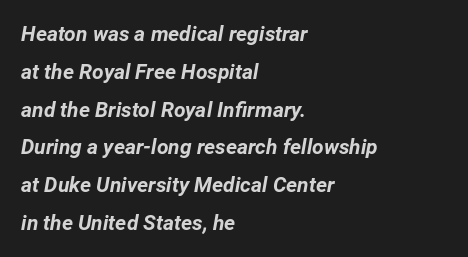
Q: Is the text bold? A: Yes.
Q: Is the text italic (slanted)? A: Yes, it leans right by about 12 degrees.
Q: Is the text underlined? A: No.
Q: How is the paragraph aligned? A: Left-aligned.
Q: Is the spacing between letters normal or unusually wide? A: Normal.
